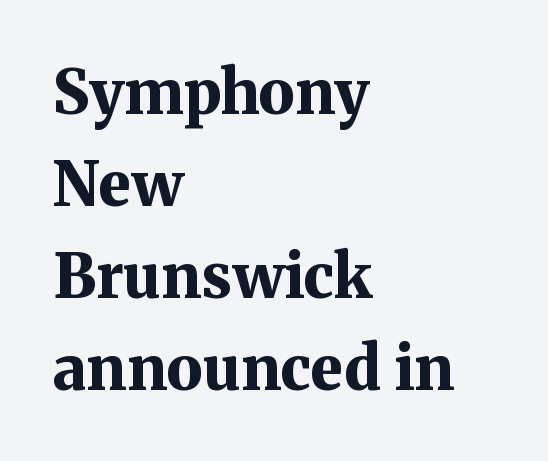
The image shows 61 px bold serif type, upright; set left-aligned, normal line spacing (1.51x), normal letter spacing, not underlined; medium stroke contrast and a medium x-height.
